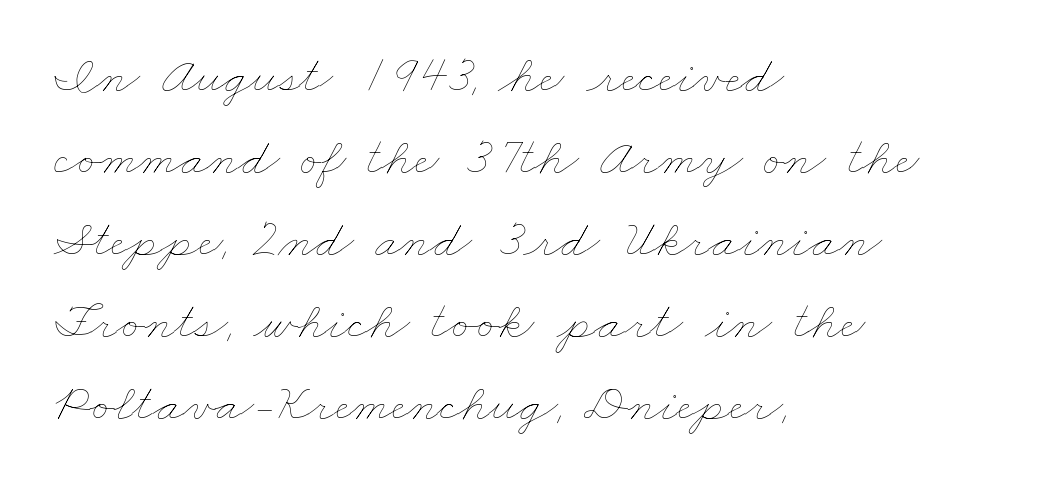
{"bold": "no", "weight": "thin", "width": "wide", "stroke_contrast": "low", "x_height": "small", "monospaced": "no", "underline": "no", "align": "left", "line_spacing": "normal", "line_spacing_ratio": 1.52, "letter_spacing": "normal", "letter_spacing_em": 0.0, "glyph_px": 54}
